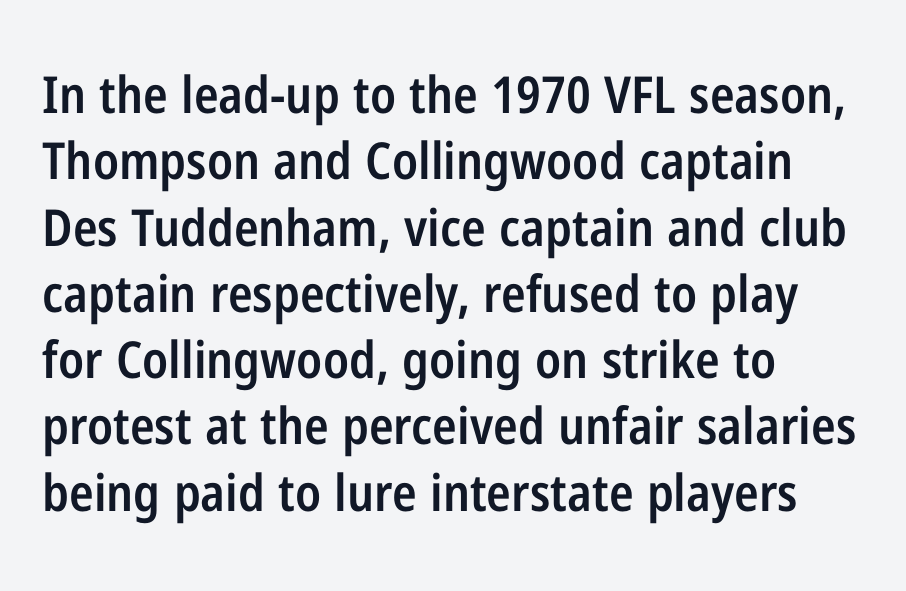
Q: Is the text bold? A: Semi-bold.
Q: Is the text italic (slanted)? A: No, it is upright.
Q: Is the typeface a serif or a sans-serif typeface? A: Sans-serif.
Q: Is the text underlined? A: No.
Q: How is the paragraph aligned? A: Left-aligned.
Q: Is the spacing between letters normal or unusually wide? A: Normal.
Q: Is the spacing between lines tight, normal or loose? A: Normal.
Q: Width (condensed, normal, or wide)? A: Condensed.
Q: Stroke contrast? A: Low.
Q: x-height? A: Medium.
Q: Monospaced? A: No.
